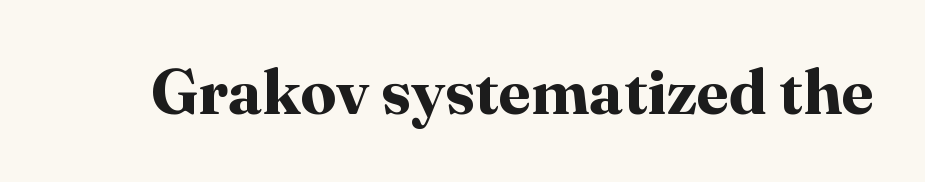
{"serif": "yes", "italic": "no", "bold": "yes", "weight": "bold", "width": "normal", "stroke_contrast": "high", "x_height": "medium", "monospaced": "no", "underline": "no", "letter_spacing": "normal", "letter_spacing_em": 0.0, "glyph_px": 64}
